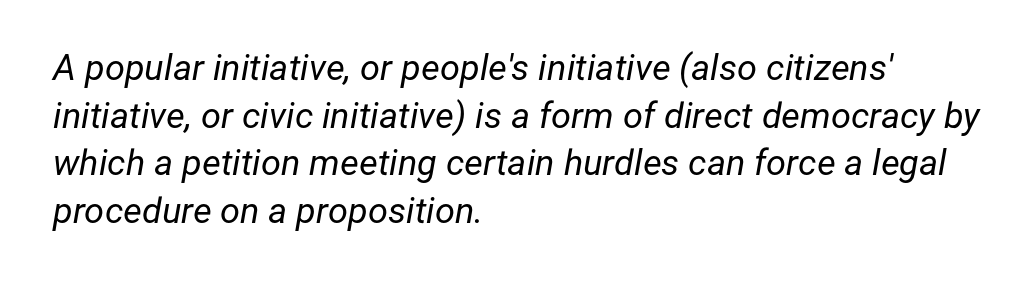
{"italic": "yes", "lean": "right", "slant_degrees": 12, "bold": "no", "weight": "regular", "width": "normal", "stroke_contrast": "low", "x_height": "medium", "monospaced": "no", "underline": "no", "align": "left", "line_spacing": "normal", "line_spacing_ratio": 1.32, "letter_spacing": "normal", "letter_spacing_em": 0.0, "glyph_px": 36}
